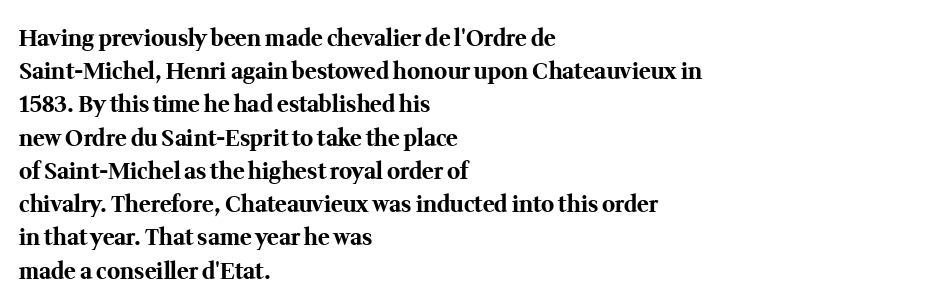
{"italic": "no", "bold": "yes", "underline": "no", "align": "left", "line_spacing": "normal", "line_spacing_ratio": 1.51, "letter_spacing": "normal", "letter_spacing_em": 0.0, "glyph_px": 22}
